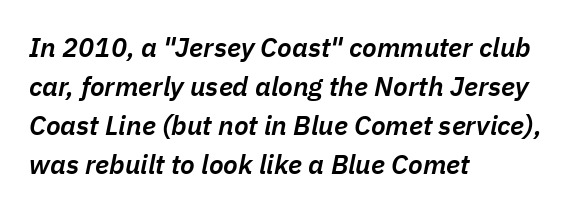
Leftover space on each line is placed entirely after the last word. The face used here is a semibold: visibly heavier than regular, lighter than bold. The letters sit at their default tracking, neither squeezed nor spread. A typesetter would call this leading conventional body-copy spacing. The lettering tilts uniformly, giving the passage an italic look.
